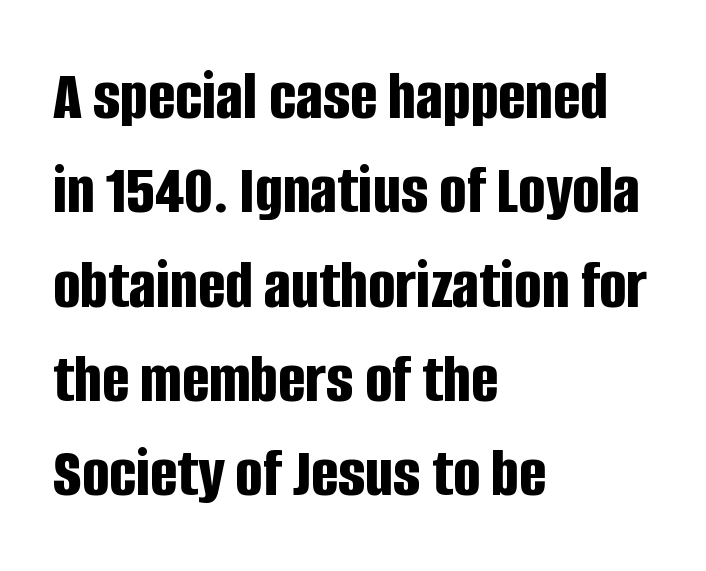
The image shows 72 px bold, condensed sans-serif type, upright; set left-aligned, normal line spacing (1.31x), normal letter spacing, not underlined; low stroke contrast and a large x-height.
